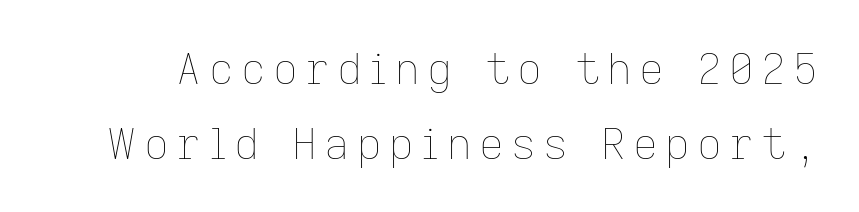
Letters rest on an invisible, unmarked baseline. Proportional: the letters do not fall into vertical columns. The letterforms sit at book weight or below. The letters stand upright; this is a roman face.
